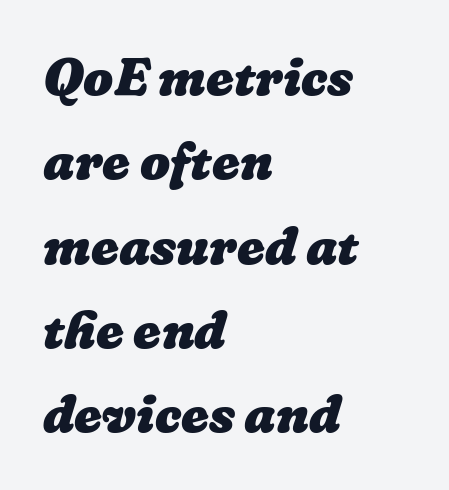
The image shows 53 px heavy type; set left-aligned, normal line spacing (1.59x), normal letter spacing, not underlined; low stroke contrast and a medium x-height.
